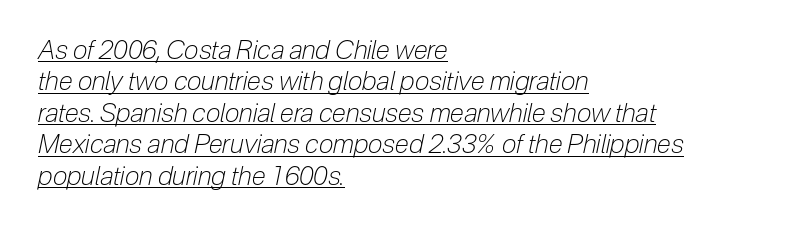
The glyphs look as if they've been sheared to an angle. The passage shown is not bold in any degree. A rule runs beneath these lines of type. Between one letter and the next there's only the usual sliver of space.
